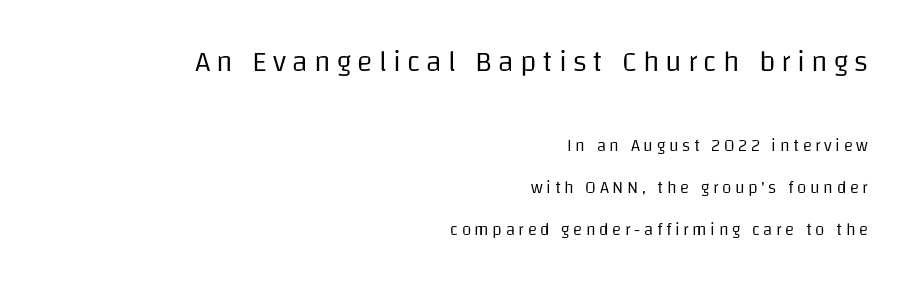
{"serif": "no", "italic": "no", "bold": "no", "weight": "regular", "width": "normal", "stroke_contrast": "low", "x_height": "large", "monospaced": "no", "underline": "no", "align": "right", "line_spacing": "loose", "line_spacing_ratio": 2.47, "letter_spacing": "wide", "letter_spacing_em": 0.21, "larger_block": "first", "size_ratio": 1.71, "glyph_px": 29}
